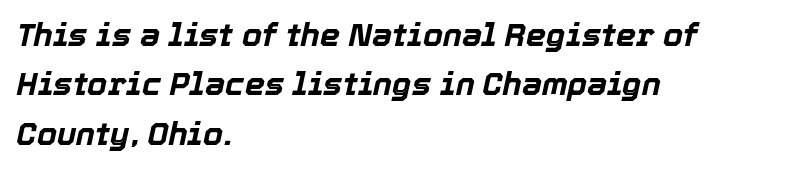
The image shows 32 px bold type, italic (leaning right); set left-aligned, normal line spacing (1.54x), normal letter spacing, not underlined; a medium x-height.
